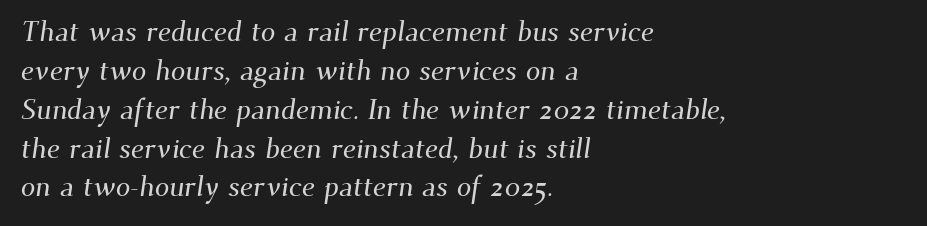
{"serif": "yes", "width": "normal", "stroke_contrast": "medium", "x_height": "small", "monospaced": "no", "underline": "no", "align": "left", "line_spacing": "normal", "line_spacing_ratio": 1.34, "letter_spacing": "normal", "letter_spacing_em": 0.0, "glyph_px": 29}
